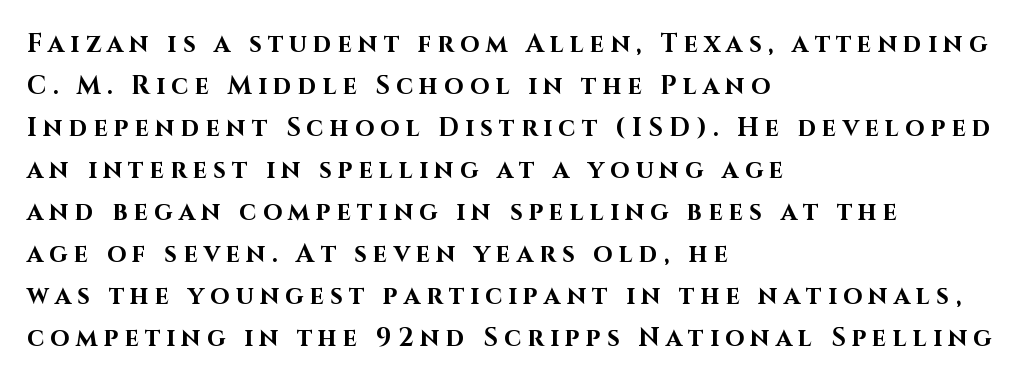
Q: Is the text bold? A: Yes.
Q: Is the text italic (slanted)? A: No, it is upright.
Q: Is the text underlined? A: No.
Q: How is the paragraph aligned? A: Left-aligned.
Q: Is the spacing between letters normal or unusually wide? A: Unusually wide.
Q: Is the spacing between lines tight, normal or loose? A: Normal.
